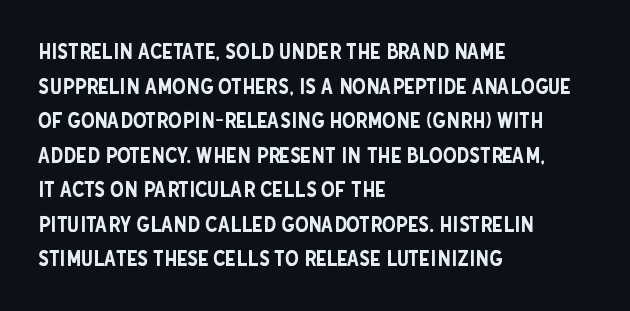
The image shows 22 px text type, upright; set left-aligned, normal line spacing (1.57x), normal letter spacing, not underlined.
